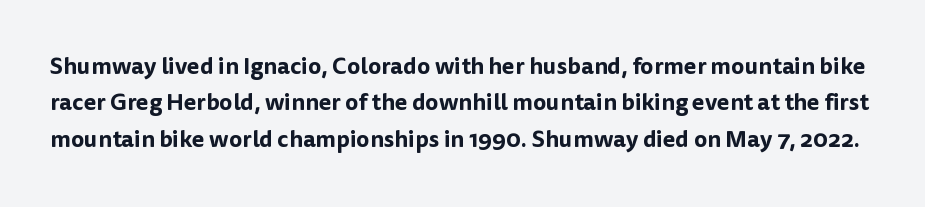
Q: Is the text italic (slanted)? A: No, it is upright.
Q: Is the text underlined? A: No.
Q: Is the spacing between letters normal or unusually wide? A: Normal.
Q: Is the spacing between lines tight, normal or loose? A: Normal.
